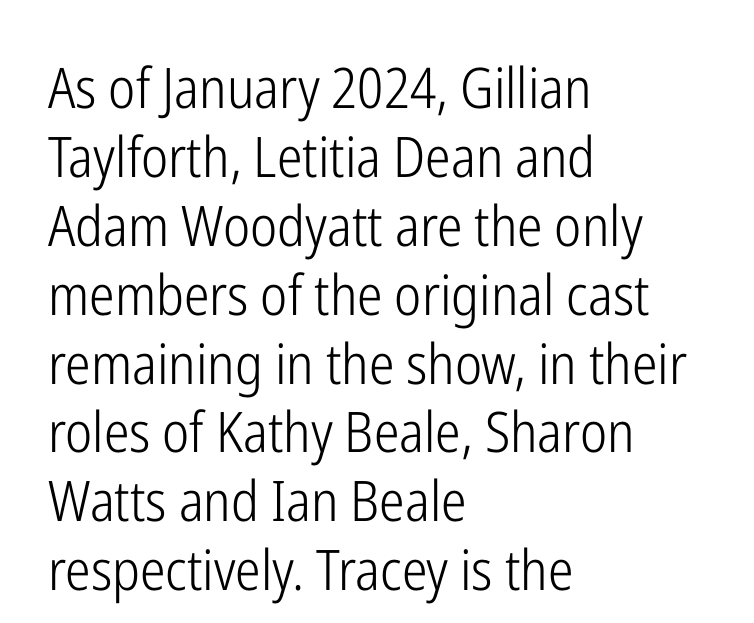
Reading down the block, your eye returns to a fixed left position each line. This is not heavy type; no bold has been used. Check the space under the baseline: it is left empty. Letter spacing: default. Stroke terminals: plain, sans-serif.
